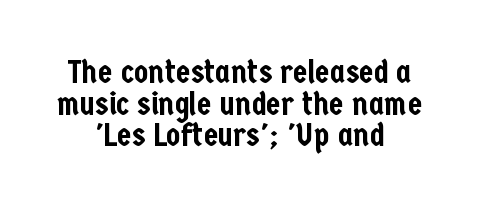
{"serif": "no", "italic": "no", "width": "condensed", "stroke_contrast": "low", "x_height": "medium", "monospaced": "no", "underline": "no", "align": "center", "line_spacing": "tight", "line_spacing_ratio": 0.96, "letter_spacing": "normal", "letter_spacing_em": 0.0, "glyph_px": 33}
